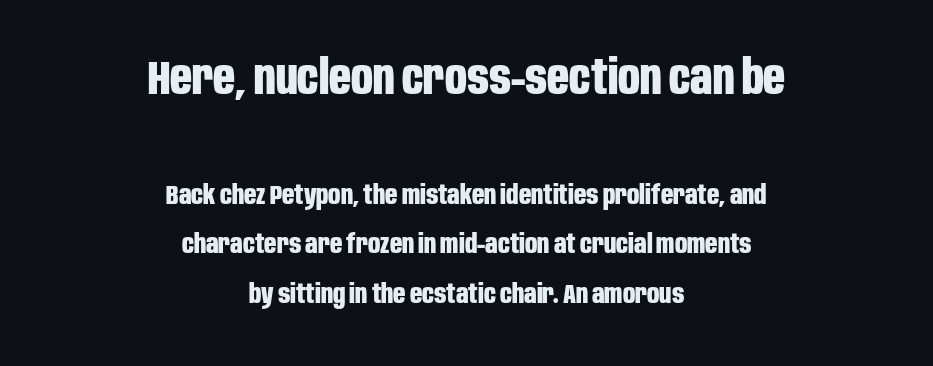
{"serif": "no", "italic": "no", "bold": "yes", "weight": "bold", "width": "condensed", "stroke_contrast": "low", "x_height": "large", "monospaced": "no", "underline": "no", "align": "center", "line_spacing_ratio": 1.84, "letter_spacing": "normal", "letter_spacing_em": 0.0, "larger_block": "first", "size_ratio": 1.78, "glyph_px": 48}
